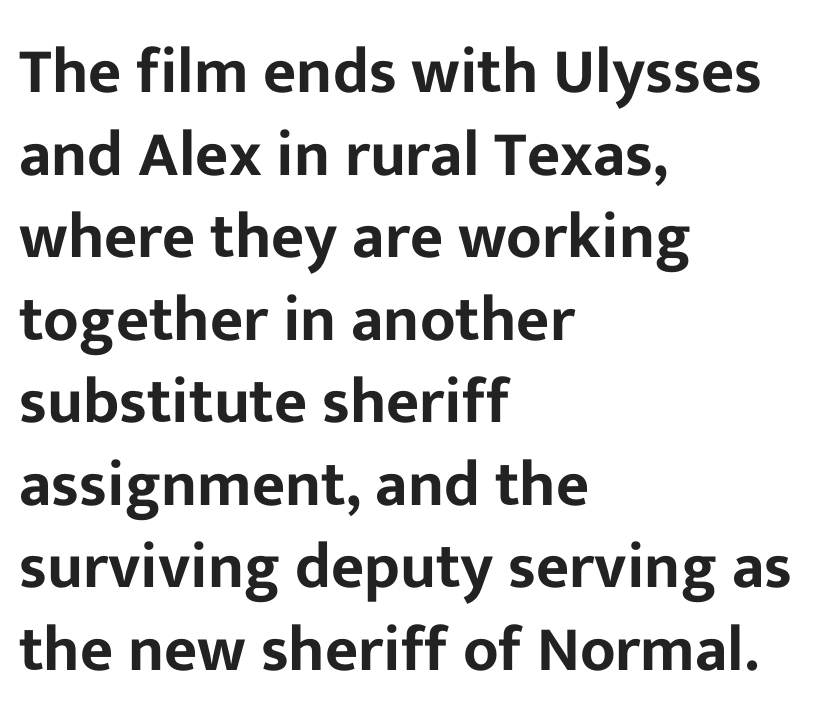
Q: Is the text italic (slanted)? A: No, it is upright.
Q: Is the typeface a serif or a sans-serif typeface? A: Sans-serif.
Q: Is the text underlined? A: No.
Q: How is the paragraph aligned? A: Left-aligned.
Q: Is the spacing between letters normal or unusually wide? A: Normal.
Q: Is the spacing between lines tight, normal or loose? A: Normal.
Q: Width (condensed, normal, or wide)? A: Normal.
Q: Stroke contrast? A: Low.
Q: x-height? A: Medium.
Q: Monospaced? A: No.
